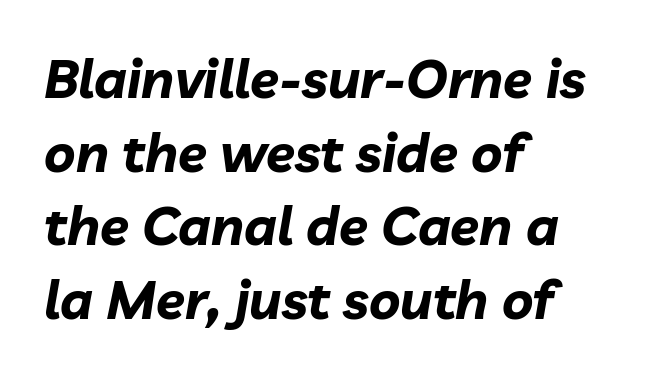
The image shows 53 px bold type, italic (leaning right); set left-aligned, normal line spacing (1.39x), normal letter spacing, not underlined; low stroke contrast and a medium x-height.
